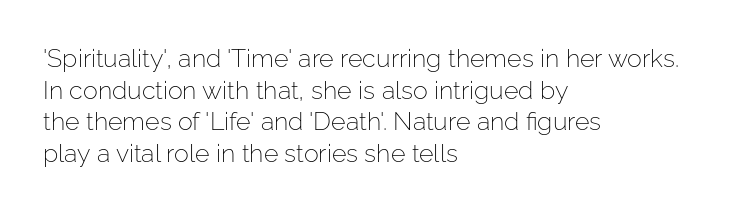
The image shows 25 px text type, upright; set left-aligned, normal line spacing (1.27x), normal letter spacing, not underlined.
